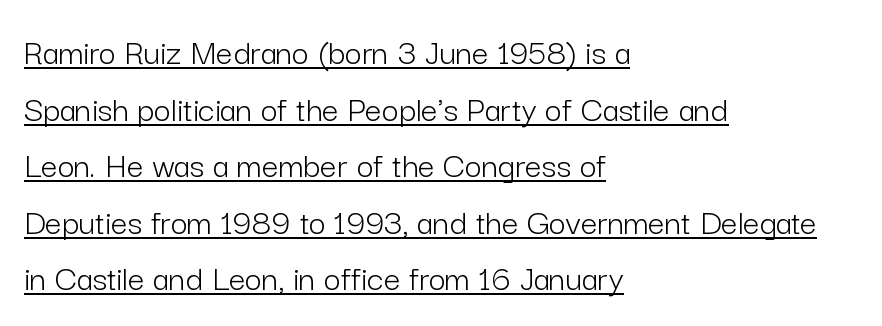
Q: Is the text bold? A: No.
Q: Is the text italic (slanted)? A: No, it is upright.
Q: Is the typeface a serif or a sans-serif typeface? A: Sans-serif.
Q: Is the text underlined? A: Yes.
Q: How is the paragraph aligned? A: Left-aligned.
Q: Is the spacing between letters normal or unusually wide? A: Normal.
Q: Is the spacing between lines tight, normal or loose? A: Normal.
Q: Width (condensed, normal, or wide)? A: Normal.
Q: Stroke contrast? A: Low.
Q: x-height? A: Medium.
Q: Monospaced? A: No.
